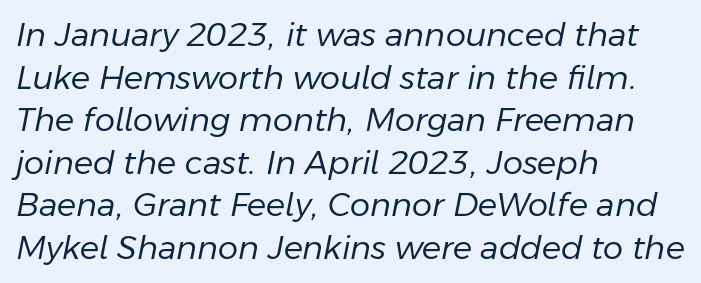
The image shows 32 px regular-weight type, italic (leaning right); set left-aligned, normal line spacing (1.33x), normal letter spacing, not underlined; low stroke contrast and a medium x-height.
